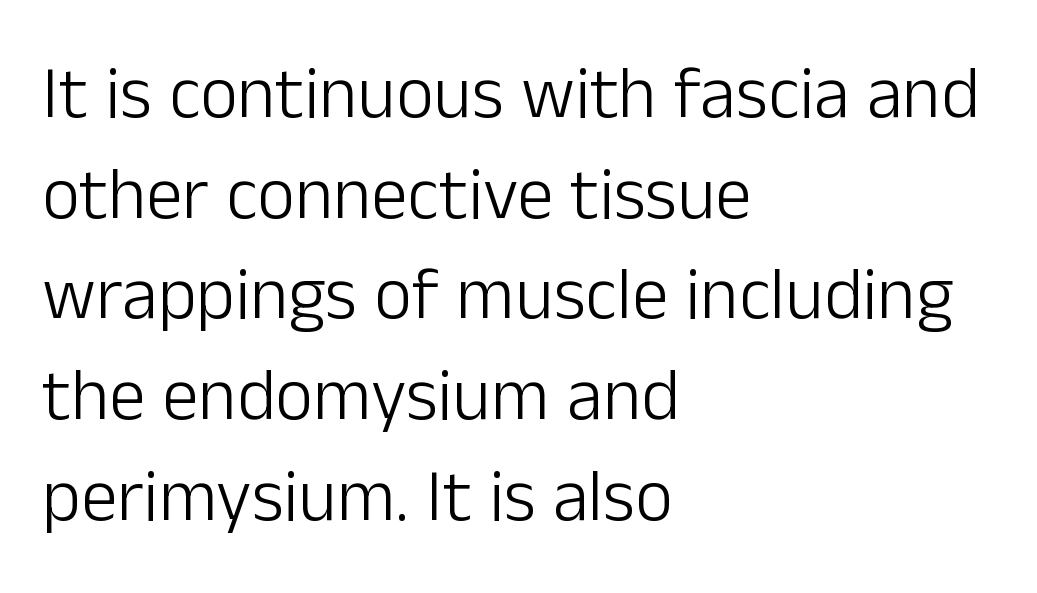
Q: Is the text bold? A: No.
Q: Is the text italic (slanted)? A: No, it is upright.
Q: Is the typeface a serif or a sans-serif typeface? A: Sans-serif.
Q: Is the text underlined? A: No.
Q: How is the paragraph aligned? A: Left-aligned.
Q: Is the spacing between letters normal or unusually wide? A: Normal.
Q: Is the spacing between lines tight, normal or loose? A: Normal.
Q: Width (condensed, normal, or wide)? A: Normal.
Q: Stroke contrast? A: Low.
Q: x-height? A: Medium.
Q: Monospaced? A: No.
